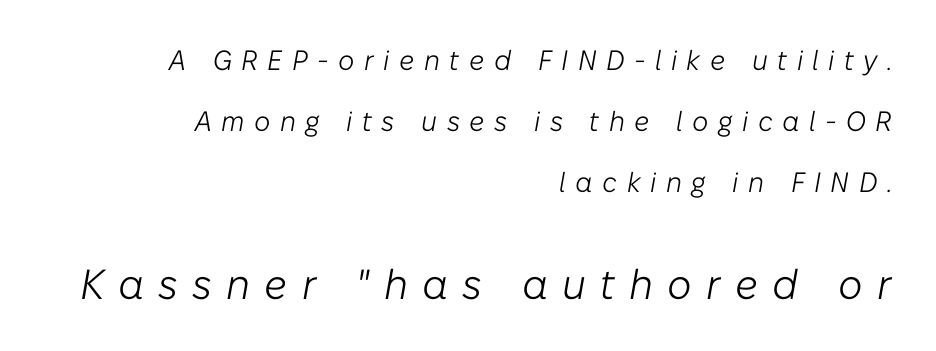
Rule under the text: the space is simply empty. Airy leading. Does the bottom block carry the larger type? Yes, it does. Tall strokes in this sample are angled rather than plumb. A typesetter would call this proportional, since set widths differ per character. The text block is weighted toward the right margin, trailing off unevenly leftward.
